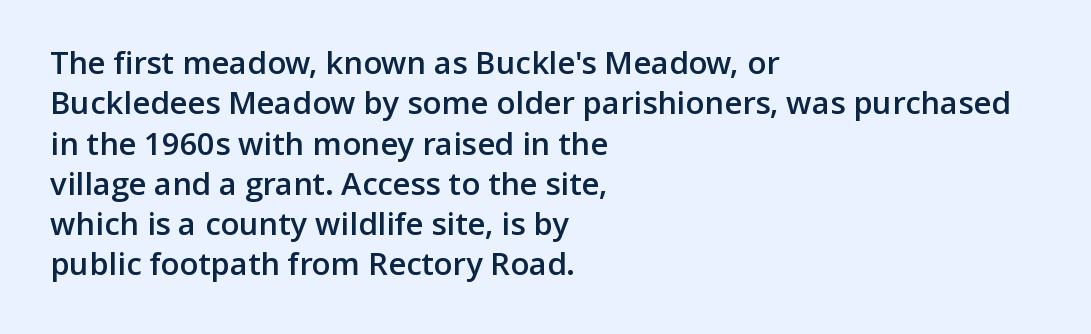
{"serif": "no", "italic": "no", "bold": "semi", "weight": "semibold", "width": "normal", "stroke_contrast": "low", "x_height": "medium", "monospaced": "no", "underline": "no", "align": "left", "line_spacing": "normal", "line_spacing_ratio": 1.3, "letter_spacing": "normal", "letter_spacing_em": 0.0, "glyph_px": 31}
